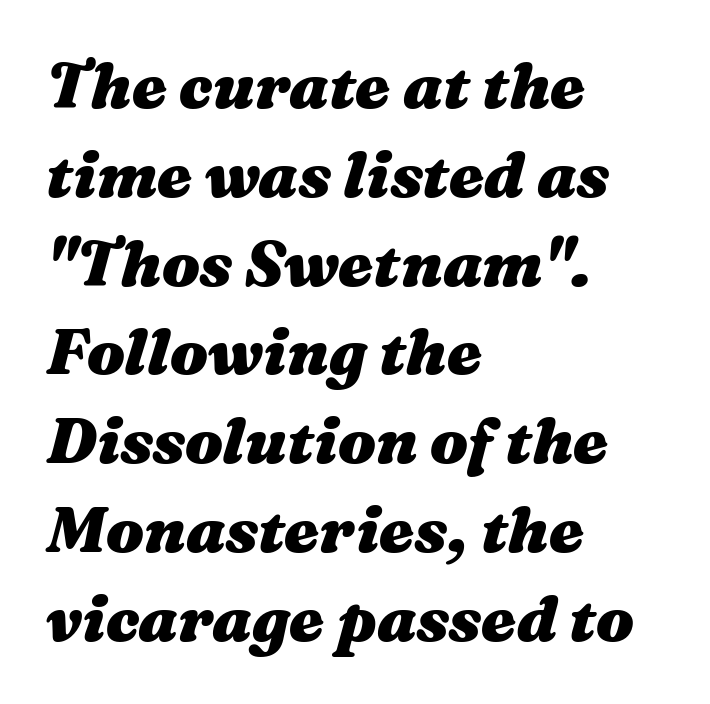
The image shows 63 px heavy, wide type, italic (leaning right); set left-aligned, normal line spacing (1.41x), normal letter spacing, not underlined; medium stroke contrast and a medium x-height.
